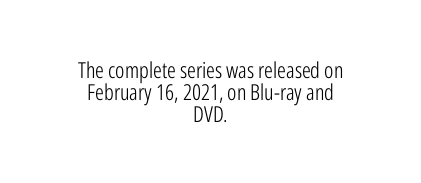
The strokes carry an ordinary text weight at most. The gaps between neighbouring characters are ordinary and unremarkable. Check under the words: just untouched page. Regarding leading, the lines here are crowded together. If you folded the block vertically in half, each line would mirror itself in length. The letters stand straight up with perfectly vertical stems.
